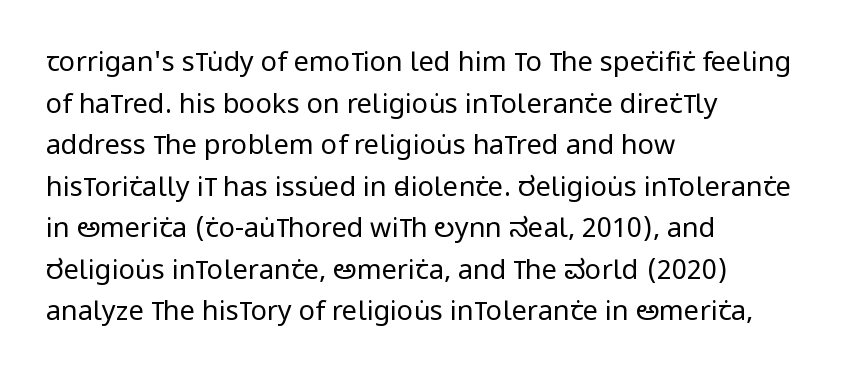
Q: Is the text bold? A: No.
Q: Is the text italic (slanted)? A: No, it is upright.
Q: Is the text underlined? A: No.
Q: How is the paragraph aligned? A: Left-aligned.
Q: Is the spacing between letters normal or unusually wide? A: Normal.
Q: Is the spacing between lines tight, normal or loose? A: Normal.
